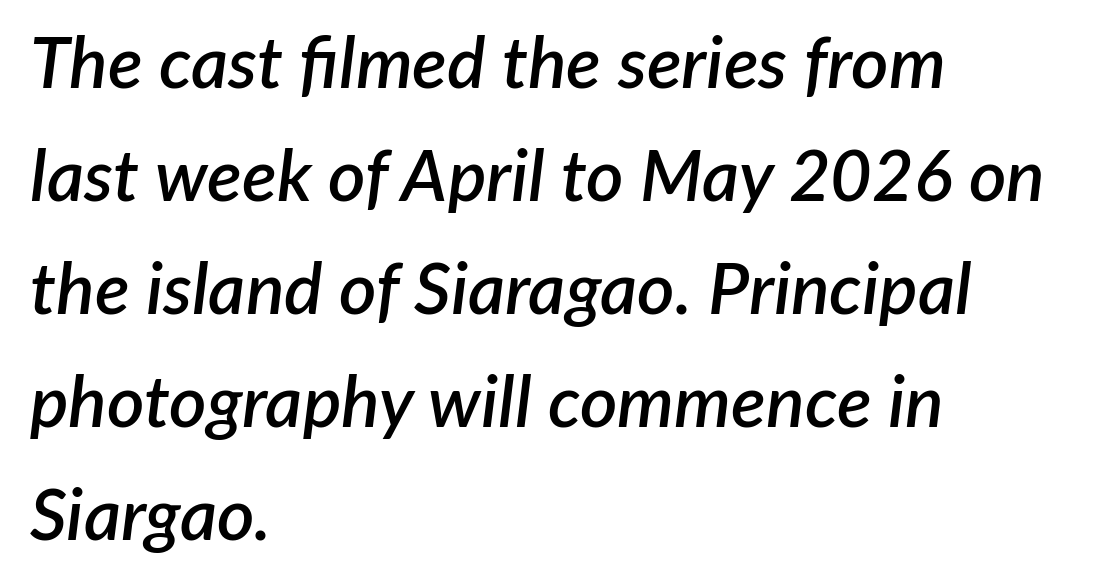
{"italic": "yes", "lean": "right", "slant_degrees": 7, "bold": "semi", "weight": "semibold", "width": "normal", "stroke_contrast": "low", "x_height": "medium", "monospaced": "no", "underline": "no", "align": "left", "line_spacing": "normal", "line_spacing_ratio": 1.57, "letter_spacing": "normal", "letter_spacing_em": 0.0, "glyph_px": 72}
